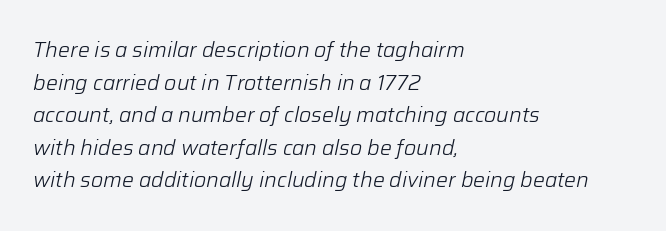
Q: Is the text bold? A: No.
Q: Is the text italic (slanted)? A: Yes, it leans right by about 12 degrees.
Q: Is the text underlined? A: No.
Q: How is the paragraph aligned? A: Left-aligned.
Q: Is the spacing between letters normal or unusually wide? A: Normal.
Q: Is the spacing between lines tight, normal or loose? A: Normal.
